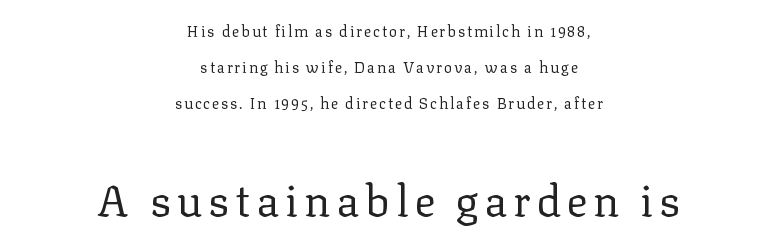
The passage shown is typed in a proportional face where columns would drift. These lines are composed in type with serifs. The weight would be labelled regular, book, light, or lighter still. Quick note: not italic, upright. Compare the two chunks: the lower has the greater cap height.
